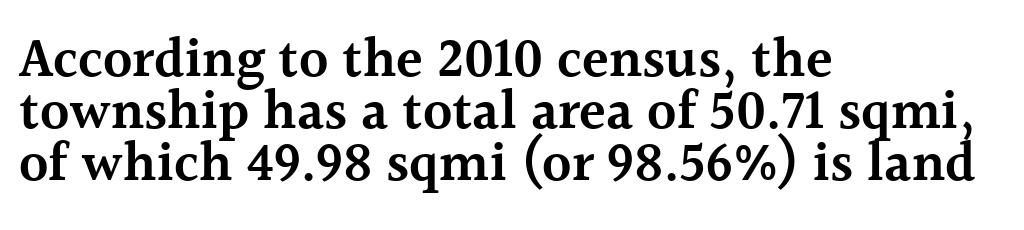
The image shows 55 px semibold serif type, upright; set left-aligned, tight line spacing (0.95x), normal letter spacing, not underlined; a medium x-height.
